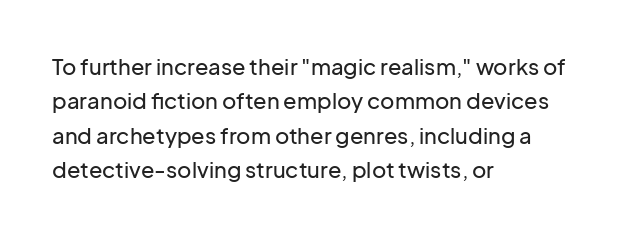
The image shows 22 px text type, upright; set left-aligned, normal line spacing (1.56x), normal letter spacing, not underlined.
